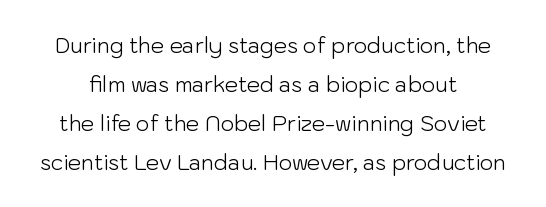
Q: Is the text bold? A: No.
Q: Is the text italic (slanted)? A: No, it is upright.
Q: Is the text underlined? A: No.
Q: Is the spacing between letters normal or unusually wide? A: Normal.
